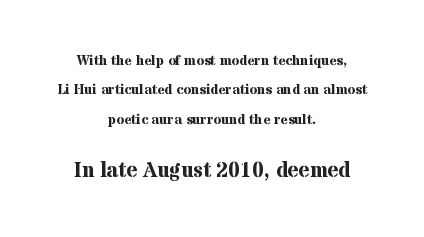
The image shows 21 px bold type, upright; set centered, loose line spacing (2.09x), normal letter spacing, not underlined; the second (bottom) block is 1.5x larger.
